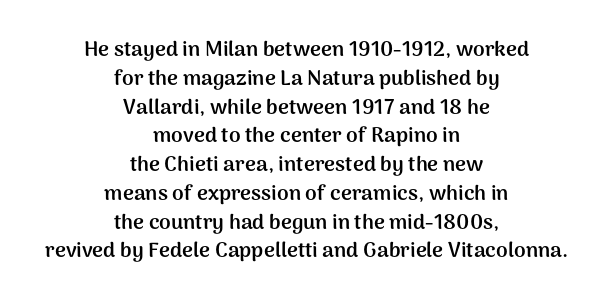
Regular leading. The letters stand upright; this is a roman face. Beneath every word, the page is bare. The font is running at its bold setting. These lines keep a tight, regular rhythm from letter to letter. Line starts and ends both wander, symmetrically.
